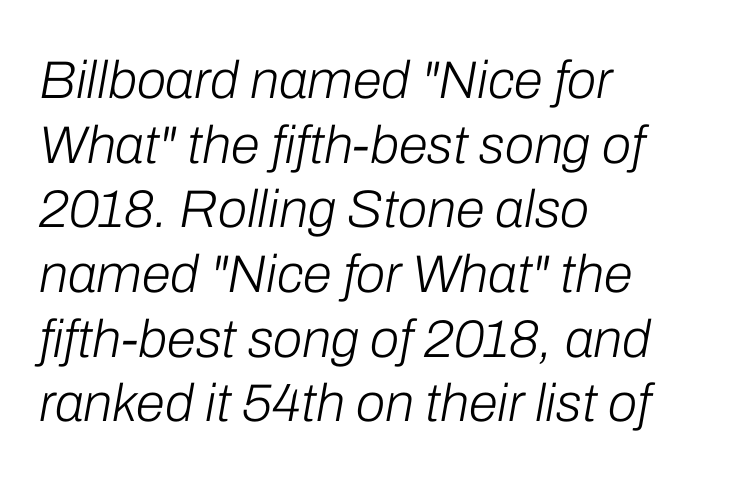
The image shows 53 px light type, italic (leaning right); set left-aligned, line spacing 1.22x, normal letter spacing, not underlined; low stroke contrast and a medium x-height.
